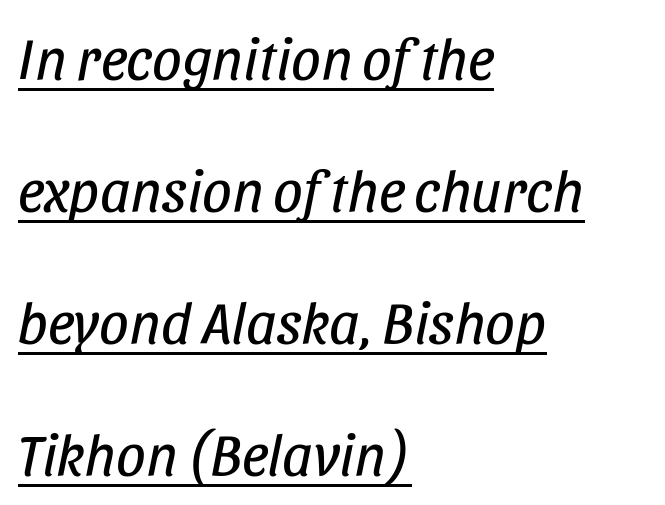
These lines keep a tight, regular rhythm from letter to letter. The font sits on the lighter half of the weight spectrum, regular included. The designer dialed line spacing up above the default. Emphasis is given by a line drawn under the lettering. The passage shown leans; its letterforms are oblique. The paragraph has a hard left edge and a soft right edge.
